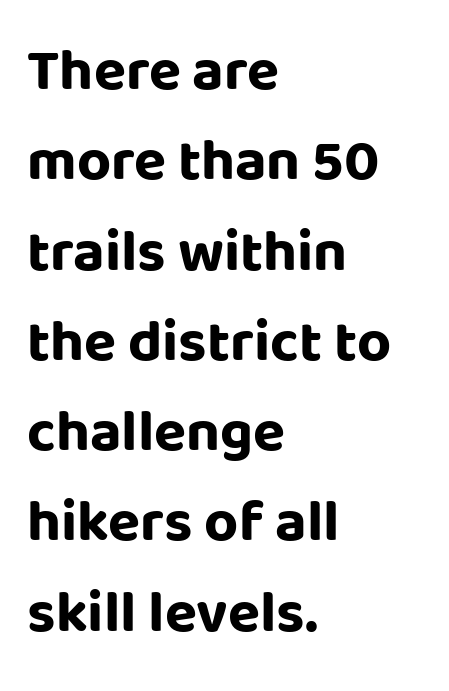
The image shows 59 px bold sans-serif type, upright; set left-aligned, normal line spacing (1.53x), normal letter spacing, not underlined; low stroke contrast and a large x-height.
